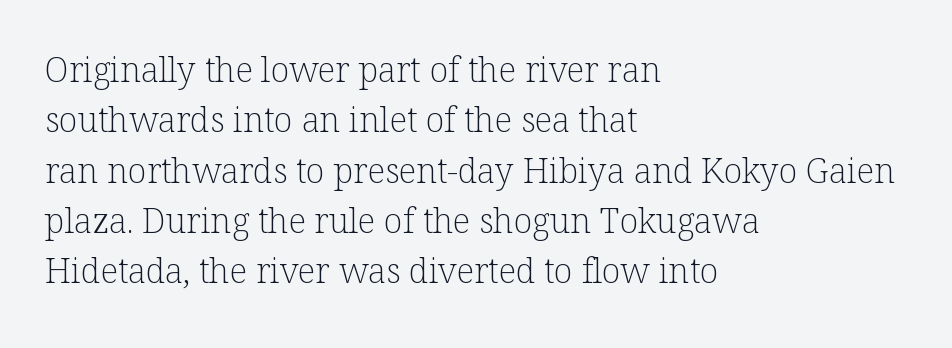
Q: Is the text bold? A: No.
Q: Is the text italic (slanted)? A: No, it is upright.
Q: Is the typeface a serif or a sans-serif typeface? A: Serif.
Q: Is the text underlined? A: No.
Q: How is the paragraph aligned? A: Left-aligned.
Q: Is the spacing between letters normal or unusually wide? A: Normal.
Q: Is the spacing between lines tight, normal or loose? A: Normal.
Q: Width (condensed, normal, or wide)? A: Normal.
Q: Stroke contrast? A: Low.
Q: x-height? A: Medium.
Q: Monospaced? A: No.
